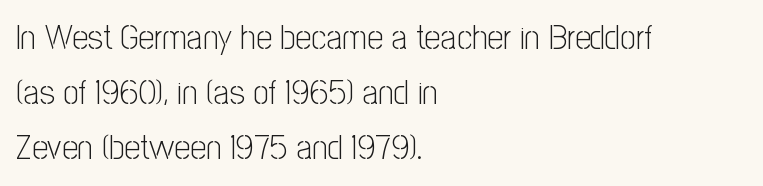
Q: Is the text bold? A: No.
Q: Is the text italic (slanted)? A: No, it is upright.
Q: Is the typeface a serif or a sans-serif typeface? A: Sans-serif.
Q: Is the text underlined? A: No.
Q: How is the paragraph aligned? A: Left-aligned.
Q: Is the spacing between letters normal or unusually wide? A: Normal.
Q: Is the spacing between lines tight, normal or loose? A: Normal.
Q: Width (condensed, normal, or wide)? A: Condensed.
Q: Stroke contrast? A: Low.
Q: x-height? A: Medium.
Q: Monospaced? A: No.
